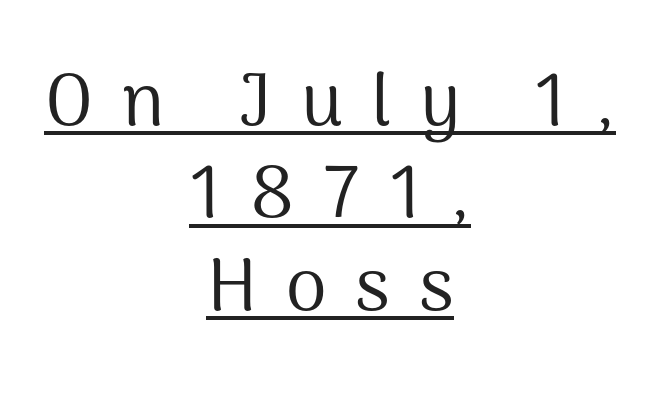
{"serif": "no", "italic": "no", "bold": "no", "weight": "regular", "width": "normal", "stroke_contrast": "medium", "x_height": "medium", "monospaced": "no", "underline": "yes", "align": "center", "line_spacing": "normal", "line_spacing_ratio": 1.25, "letter_spacing": "wide", "letter_spacing_em": 0.39, "glyph_px": 74}
